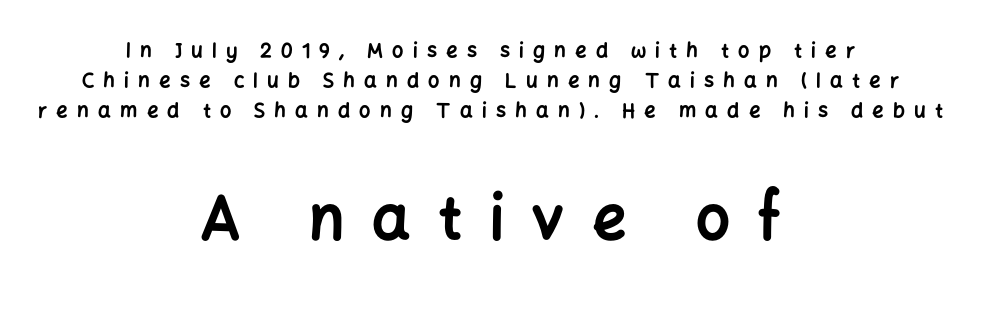
The image shows 60 px bold sans-serif type, upright; set centered, normal line spacing (1.49x), unusually wide letter spacing (+0.46 em), not underlined; the second (bottom) block is 3.0x larger; low stroke contrast and a medium x-height.
